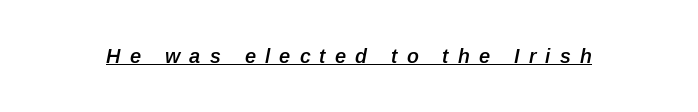
This sample carries an underscore along the baseline area. The tracking jumps out immediately: characters are airy and widely separated. Set as a demibold, roughly 600 on the weight scale. This sample uses an oblique cut, with every glyph tilted off the vertical.
